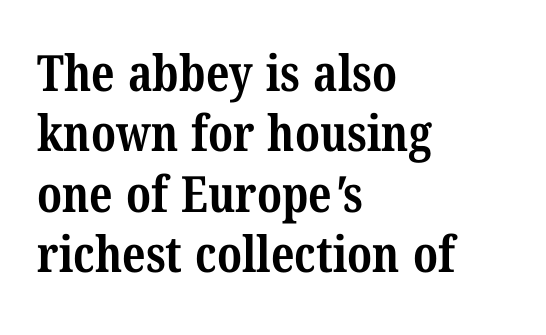
{"serif": "yes", "bold": "yes", "weight": "bold", "width": "condensed", "stroke_contrast": "medium", "x_height": "medium", "monospaced": "no", "underline": "no", "align": "left", "line_spacing_ratio": 1.21, "letter_spacing": "normal", "letter_spacing_em": 0.0, "glyph_px": 50}
